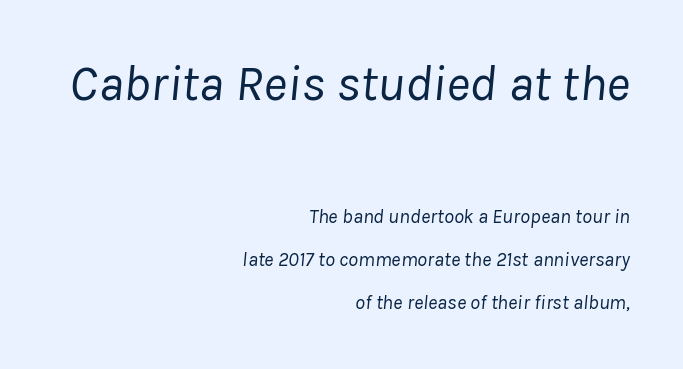
The typesetting does not lean heavy: it is not bold. You can tell it's italic because the verticals aren't actually vertical. You could call the tracking neutral — neither tight nor loose. The face used here is proportionally spaced, like ordinary book or web type.
